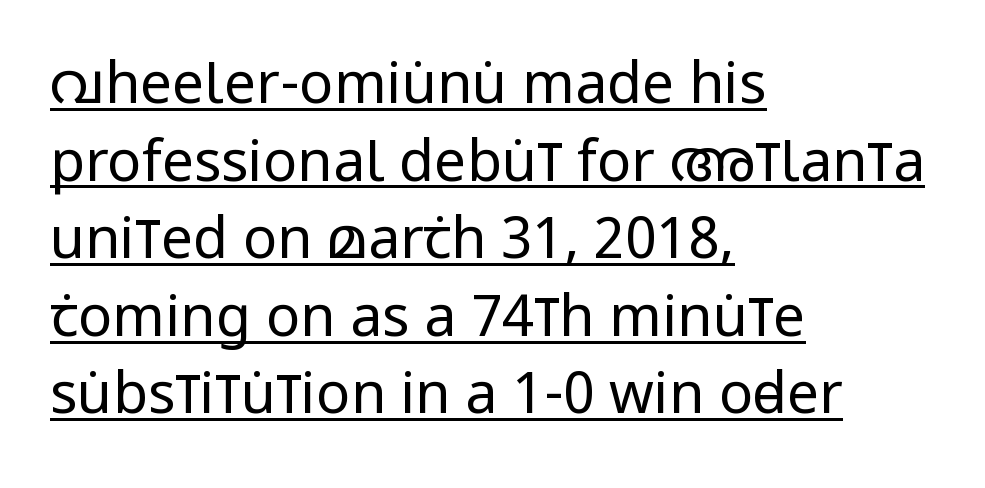
{"serif": "no", "italic": "no", "bold": "no", "weight": "regular", "width": "condensed", "stroke_contrast": "low", "x_height": "large", "monospaced": "no", "underline": "yes", "align": "left", "line_spacing": "normal", "line_spacing_ratio": 1.36, "letter_spacing": "normal", "letter_spacing_em": 0.0, "glyph_px": 57}
